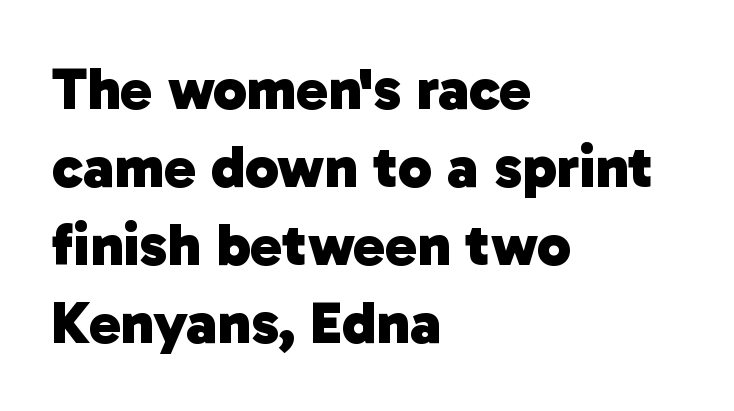
{"serif": "no", "bold": "yes", "weight": "heavy", "width": "normal", "stroke_contrast": "low", "x_height": "medium", "monospaced": "no", "underline": "no", "align": "left", "line_spacing": "normal", "line_spacing_ratio": 1.3, "letter_spacing": "normal", "letter_spacing_em": 0.0, "glyph_px": 60}
